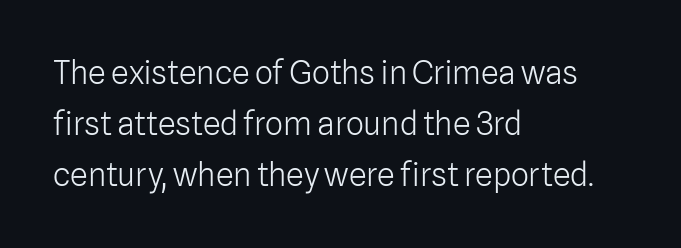
{"serif": "no", "italic": "no", "bold": "no", "weight": "light", "width": "normal", "stroke_contrast": "low", "x_height": "medium", "monospaced": "no", "underline": "no", "align": "left", "line_spacing": "normal", "line_spacing_ratio": 1.6, "letter_spacing": "normal", "letter_spacing_em": 0.0, "glyph_px": 32}
